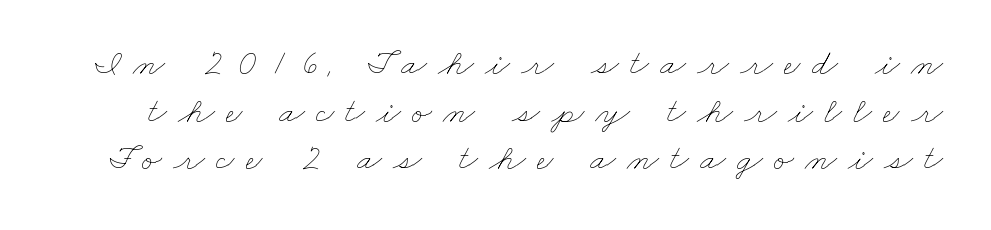
{"bold": "no", "weight": "thin", "width": "wide", "stroke_contrast": "low", "x_height": "small", "monospaced": "no", "underline": "no", "line_spacing": "normal", "line_spacing_ratio": 1.29, "letter_spacing": "wide", "letter_spacing_em": 0.3, "glyph_px": 37}
